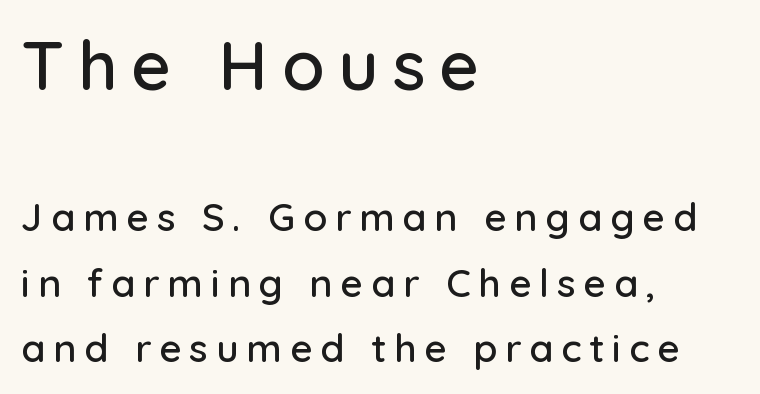
Summary of vertical rhythm: regular, with standard interline spacing. Vertical strokes here are truly vertical. Visually the block forms a straight wall on the left and a jagged coastline on the right. Compared with typical body copy, the letter spacing here is much looser. Nothing sits at the stroke ends, so this counts as sans-serif. Each letter keeps its own natural width here, so spacing adapts to shape.
